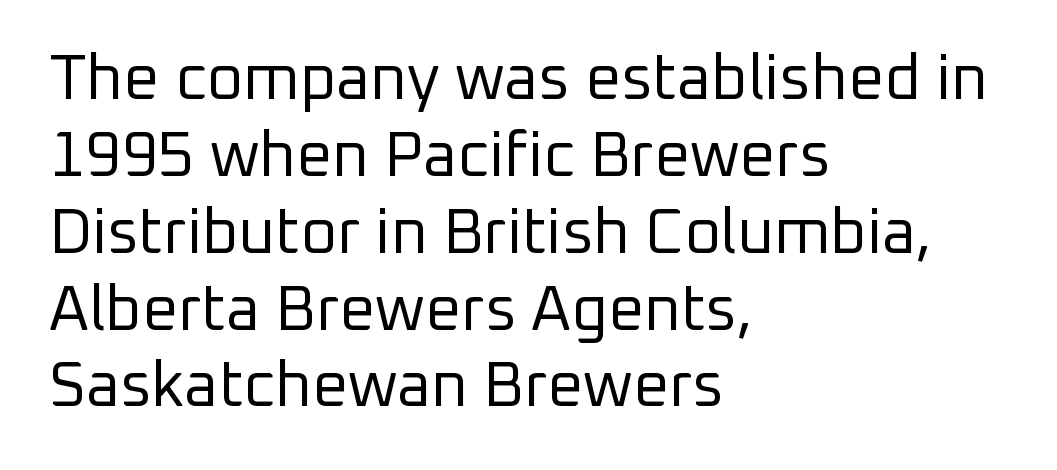
These lines were composed using upright roman letters. Here the designer chose a conventional face with non-uniform glyph widths. What kind of face is this? One without serifs — a sans. Only glyphs here, with clear space below each row.
